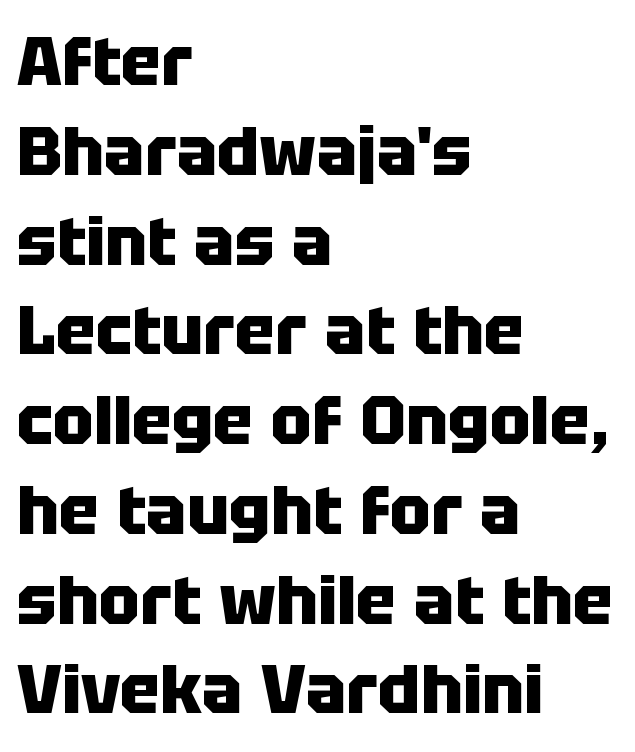
The image shows 68 px heavy sans-serif type, upright; set left-aligned, normal line spacing (1.32x), normal letter spacing, not underlined; low stroke contrast and a large x-height.
